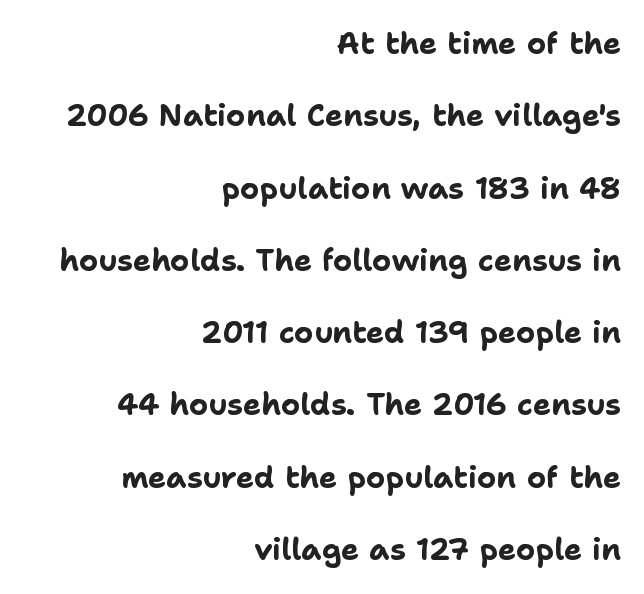
Q: Is the text bold? A: Yes.
Q: Is the text italic (slanted)? A: No, it is upright.
Q: Is the typeface a serif or a sans-serif typeface? A: Sans-serif.
Q: Is the text underlined? A: No.
Q: How is the paragraph aligned? A: Right-aligned.
Q: Is the spacing between letters normal or unusually wide? A: Normal.
Q: Is the spacing between lines tight, normal or loose? A: Loose.
Q: Width (condensed, normal, or wide)? A: Normal.
Q: Stroke contrast? A: Low.
Q: x-height? A: Medium.
Q: Monospaced? A: No.
